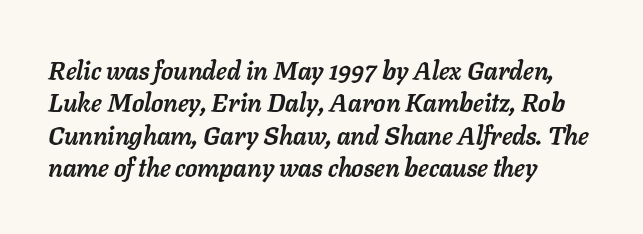
{"italic": "yes", "lean": "right", "slant_degrees": 11, "bold": "yes", "underline": "no", "align": "left", "line_spacing": "normal", "line_spacing_ratio": 1.3, "letter_spacing": "normal", "letter_spacing_em": 0.0, "glyph_px": 25}
